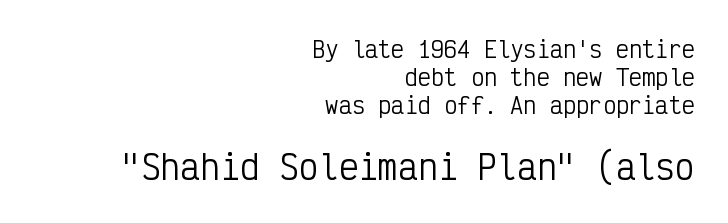
Q: Is the text bold? A: No.
Q: Is the text italic (slanted)? A: No, it is upright.
Q: Is the typeface a serif or a sans-serif typeface? A: Sans-serif.
Q: Is the text underlined? A: No.
Q: How is the paragraph aligned? A: Right-aligned.
Q: Is the spacing between letters normal or unusually wide? A: Normal.
Q: Is the spacing between lines tight, normal or loose? A: Normal.
Q: Which block of text is set in a larger size, the first (top) or the second (bottom)? A: The second (bottom) one.
Q: Width (condensed, normal, or wide)? A: Condensed.
Q: Stroke contrast? A: Low.
Q: x-height? A: Medium.
Q: Monospaced? A: Yes.
